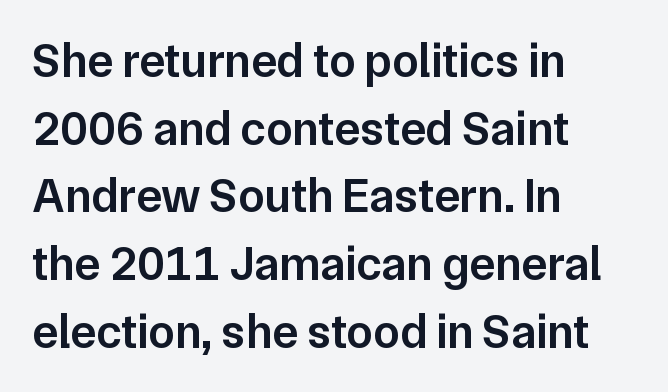
Q: Is the text bold? A: Semi-bold.
Q: Is the text italic (slanted)? A: No, it is upright.
Q: Is the typeface a serif or a sans-serif typeface? A: Sans-serif.
Q: Is the text underlined? A: No.
Q: How is the paragraph aligned? A: Left-aligned.
Q: Is the spacing between letters normal or unusually wide? A: Normal.
Q: Is the spacing between lines tight, normal or loose? A: Normal.
Q: Width (condensed, normal, or wide)? A: Normal.
Q: Stroke contrast? A: Low.
Q: x-height? A: Medium.
Q: Monospaced? A: No.
